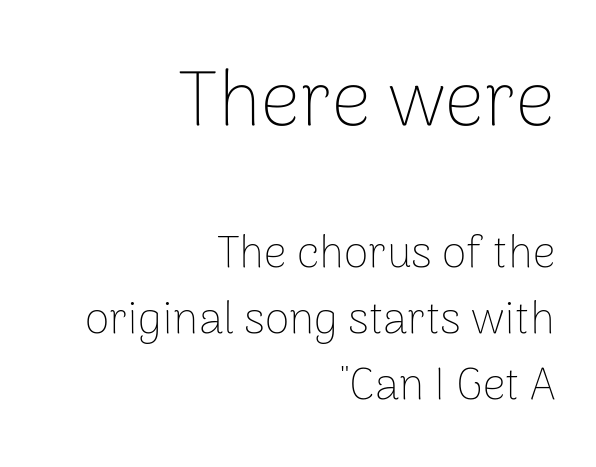
Q: Is the text bold? A: No.
Q: Is the text italic (slanted)? A: No, it is upright.
Q: Is the typeface a serif or a sans-serif typeface? A: Sans-serif.
Q: Is the text underlined? A: No.
Q: How is the paragraph aligned? A: Right-aligned.
Q: Is the spacing between letters normal or unusually wide? A: Normal.
Q: Is the spacing between lines tight, normal or loose? A: Normal.
Q: Which block of text is set in a larger size, the first (top) or the second (bottom)? A: The first (top) one.
Q: Width (condensed, normal, or wide)? A: Normal.
Q: Stroke contrast? A: Low.
Q: x-height? A: Medium.
Q: Monospaced? A: No.
